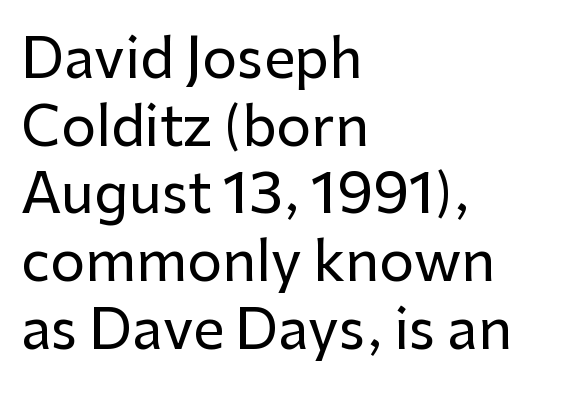
Q: Is the text italic (slanted)? A: No, it is upright.
Q: Is the typeface a serif or a sans-serif typeface? A: Sans-serif.
Q: Is the text underlined? A: No.
Q: How is the paragraph aligned? A: Left-aligned.
Q: Is the spacing between letters normal or unusually wide? A: Normal.
Q: Width (condensed, normal, or wide)? A: Normal.
Q: Stroke contrast? A: Low.
Q: x-height? A: Medium.
Q: Monospaced? A: No.
